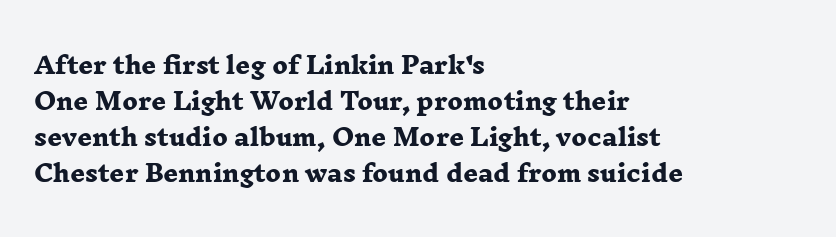
Observe the ordinary spacing: letters are neighbours, not strangers. You'd pick this weight for a headline — it's a proper bold. The rag falls on the right side of this text block. Quick note: underline off.
